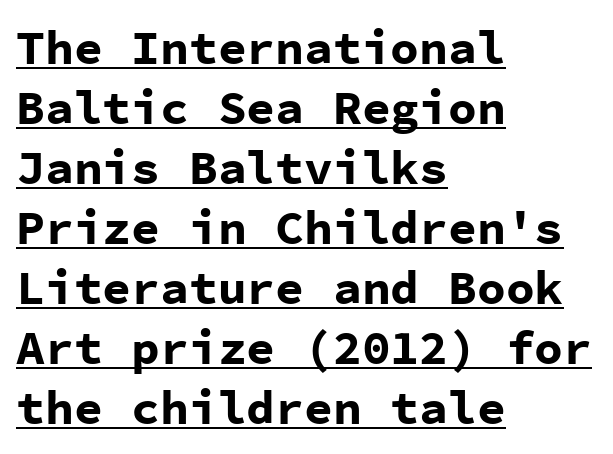
Q: Is the text bold? A: Yes.
Q: Is the text italic (slanted)? A: No, it is upright.
Q: Is the typeface a serif or a sans-serif typeface? A: Sans-serif.
Q: Is the text underlined? A: Yes.
Q: How is the paragraph aligned? A: Left-aligned.
Q: Is the spacing between letters normal or unusually wide? A: Normal.
Q: Is the spacing between lines tight, normal or loose? A: Normal.
Q: Width (condensed, normal, or wide)? A: Normal.
Q: Stroke contrast? A: Low.
Q: x-height? A: Medium.
Q: Monospaced? A: Yes.
